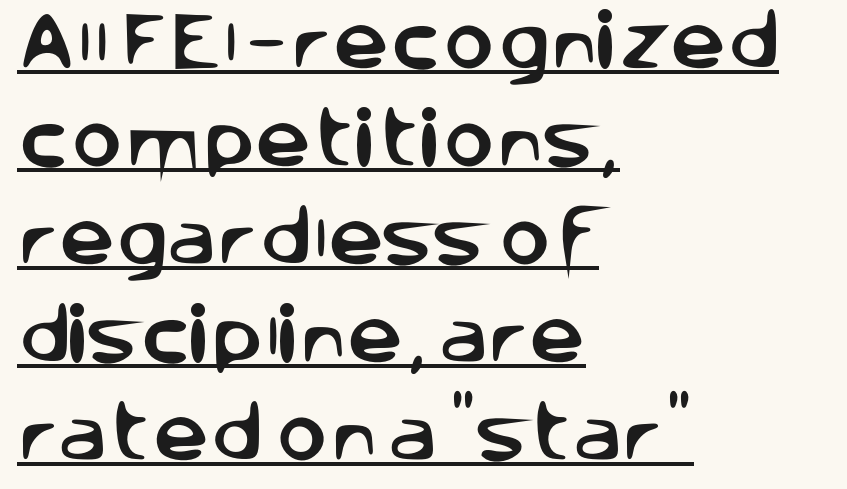
The image shows 62 px sans-serif type, upright; set left-aligned, normal line spacing (1.58x), normal letter spacing, underlined; low stroke contrast and a large x-height.
